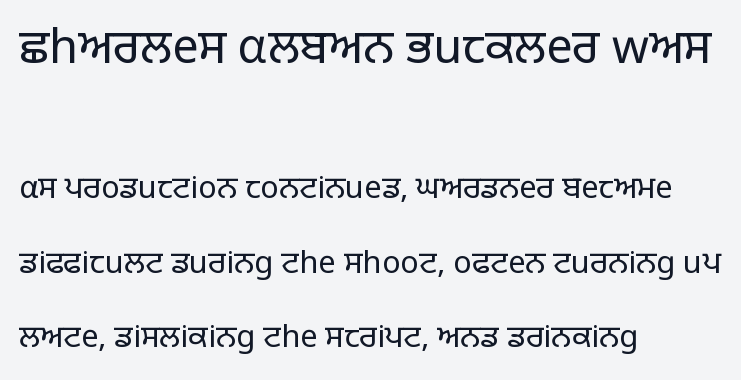
{"serif": "no", "italic": "no", "bold": "no", "weight": "light", "width": "normal", "stroke_contrast": "low", "x_height": "large", "monospaced": "no", "underline": "no", "align": "left", "line_spacing": "loose", "line_spacing_ratio": 2.4, "letter_spacing": "normal", "letter_spacing_em": 0.0, "larger_block": "first", "size_ratio": 1.52, "glyph_px": 47}
